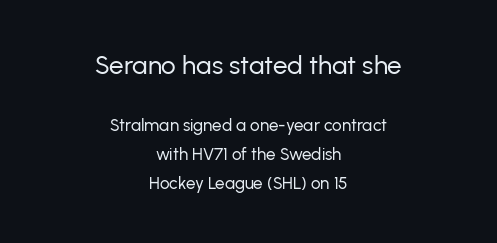
This sample uses an upright cut, with every glyph sitting square on the baseline. The lines sit at an ordinary, default distance from one another. These lines keep a tight, regular rhythm from letter to letter. Is the lower block the larger one? No — the upper block carries the bigger type.
